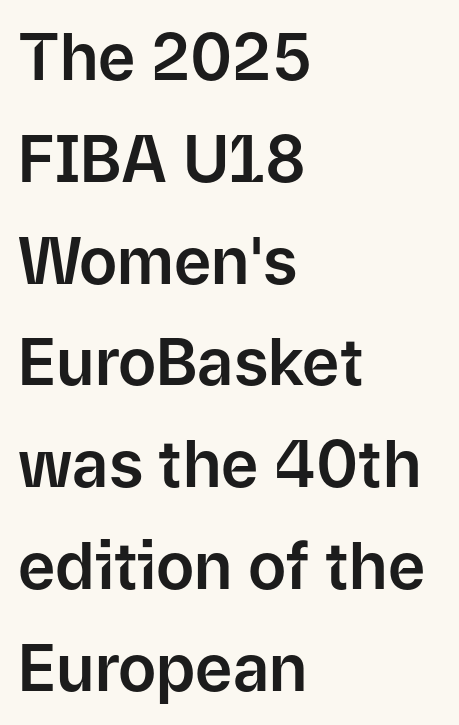
Line spacing here is normal. Check where the strokes stop: nothing finishes them off — pure sans. Note the varied advance widths — an 'i' is clearly narrower than an 'm'. Quick note: not italic, upright. The lines are quadded left. Decoration check: the copy has no underline.
